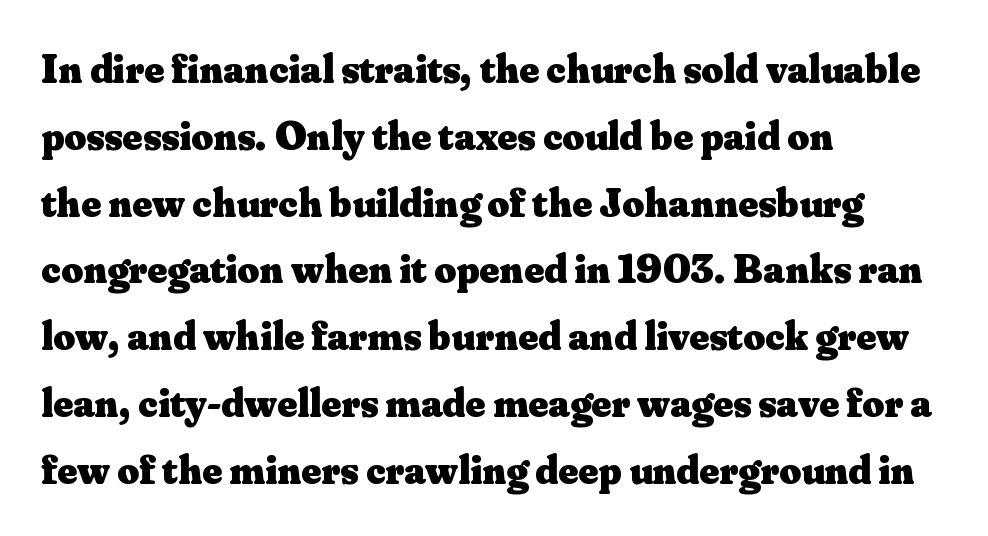
{"serif": "yes", "italic": "no", "bold": "yes", "weight": "heavy", "width": "normal", "stroke_contrast": "medium", "x_height": "small", "monospaced": "no", "underline": "no", "align": "left", "line_spacing": "normal", "line_spacing_ratio": 1.59, "letter_spacing": "normal", "letter_spacing_em": 0.0, "glyph_px": 42}
